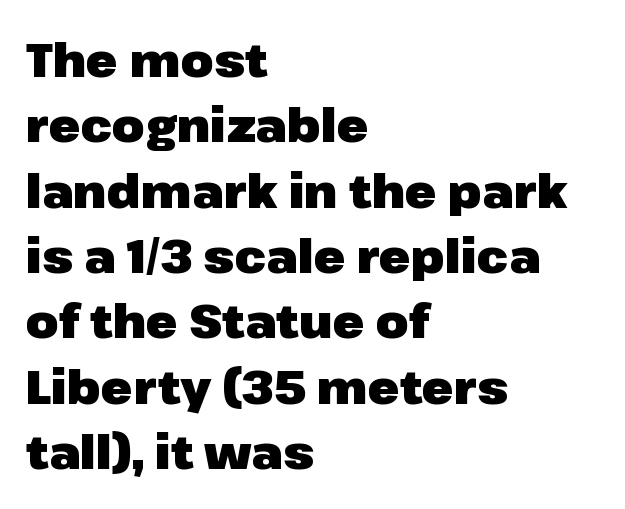
The image shows 47 px heavy sans-serif type, upright; set left-aligned, normal line spacing (1.39x), normal letter spacing, not underlined; low stroke contrast and a medium x-height.
